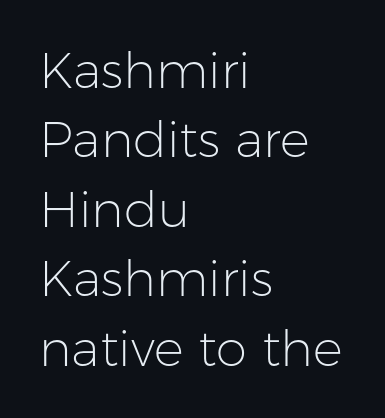
Q: Is the text bold? A: No.
Q: Is the text italic (slanted)? A: No, it is upright.
Q: Is the typeface a serif or a sans-serif typeface? A: Sans-serif.
Q: Is the text underlined? A: No.
Q: How is the paragraph aligned? A: Left-aligned.
Q: Is the spacing between letters normal or unusually wide? A: Normal.
Q: Is the spacing between lines tight, normal or loose? A: Normal.
Q: Width (condensed, normal, or wide)? A: Normal.
Q: Stroke contrast? A: Low.
Q: x-height? A: Medium.
Q: Monospaced? A: No.
